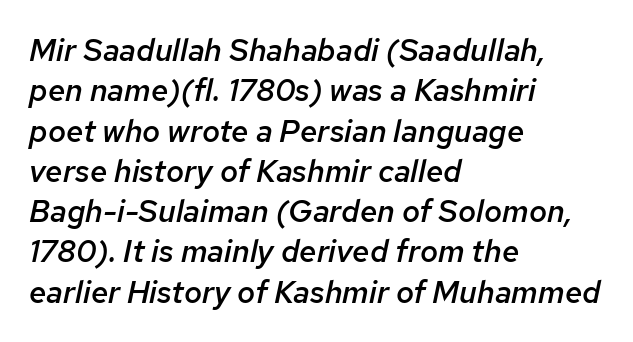
Q: Is the text bold? A: Semi-bold.
Q: Is the text italic (slanted)? A: Yes, it leans right by about 12 degrees.
Q: Is the text underlined? A: No.
Q: How is the paragraph aligned? A: Left-aligned.
Q: Is the spacing between letters normal or unusually wide? A: Normal.
Q: Is the spacing between lines tight, normal or loose? A: Normal.
Q: Width (condensed, normal, or wide)? A: Normal.
Q: Stroke contrast? A: Low.
Q: x-height? A: Medium.
Q: Monospaced? A: No.
